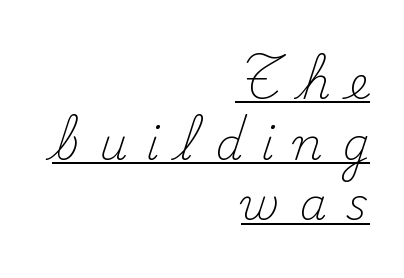
Q: Is the text bold? A: No.
Q: Is the text italic (slanted)? A: Yes.
Q: Is the typeface a serif or a sans-serif typeface? A: Serif.
Q: Is the text underlined? A: Yes.
Q: How is the paragraph aligned? A: Right-aligned.
Q: Is the spacing between letters normal or unusually wide? A: Unusually wide.
Q: Is the spacing between lines tight, normal or loose? A: Normal.
Q: Width (condensed, normal, or wide)? A: Normal.
Q: Stroke contrast? A: Medium.
Q: x-height? A: Small.
Q: Monospaced? A: No.
